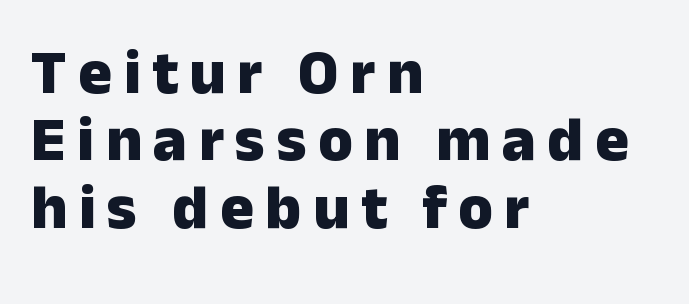
Q: Is the text bold? A: Yes.
Q: Is the text italic (slanted)? A: No, it is upright.
Q: Is the typeface a serif or a sans-serif typeface? A: Sans-serif.
Q: Is the text underlined? A: No.
Q: How is the paragraph aligned? A: Left-aligned.
Q: Is the spacing between lines tight, normal or loose? A: Tight.
Q: Width (condensed, normal, or wide)? A: Normal.
Q: Stroke contrast? A: Low.
Q: x-height? A: Medium.
Q: Monospaced? A: No.
